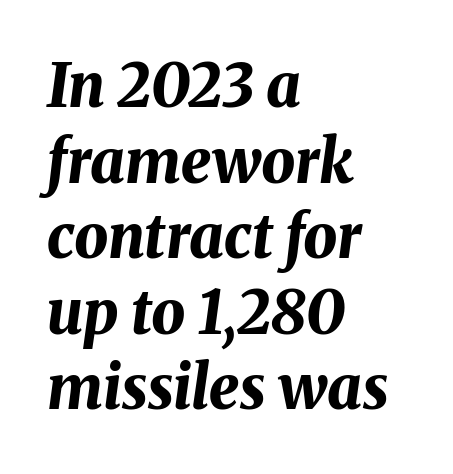
{"italic": "yes", "lean": "right", "slant_degrees": 8, "bold": "yes", "weight": "bold", "width": "normal", "stroke_contrast": "medium", "x_height": "medium", "monospaced": "no", "underline": "no", "align": "left", "line_spacing": "normal", "line_spacing_ratio": 1.26, "letter_spacing": "normal", "letter_spacing_em": 0.0, "glyph_px": 60}
